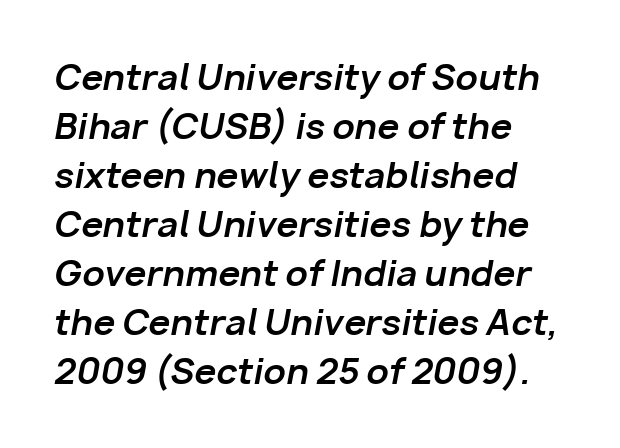
Q: Is the text bold? A: Yes.
Q: Is the text italic (slanted)? A: Yes, it leans right by about 10 degrees.
Q: Is the text underlined? A: No.
Q: How is the paragraph aligned? A: Left-aligned.
Q: Is the spacing between letters normal or unusually wide? A: Normal.
Q: Is the spacing between lines tight, normal or loose? A: Normal.
Q: Width (condensed, normal, or wide)? A: Normal.
Q: Stroke contrast? A: Low.
Q: x-height? A: Medium.
Q: Monospaced? A: No.
